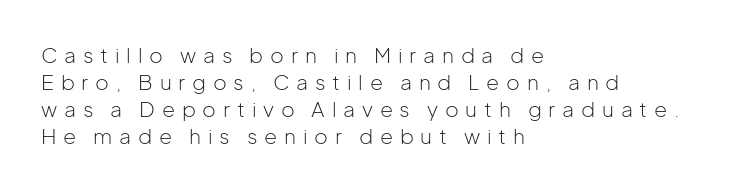
These lines are set flush left with a ragged right edge. The passage shown has open, widely tracked lettering throughout. Baseline-to-baseline distance is the conventional proportion of letter height. No extra ink here — the face is not bold. A bare baseline throughout the passage. You can tell it's not italic because the verticals are truly vertical.
